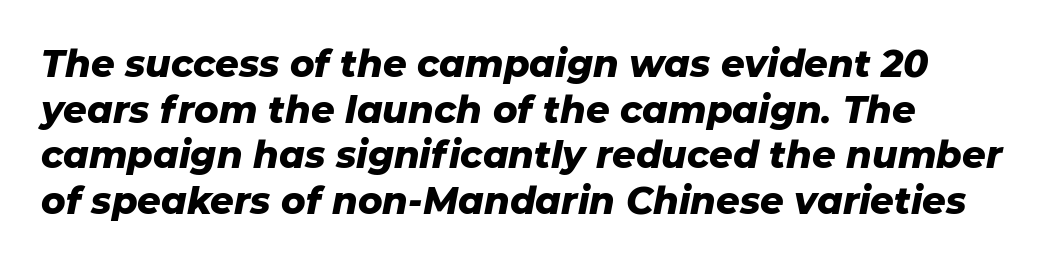
{"italic": "yes", "lean": "right", "slant_degrees": 11, "bold": "yes", "weight": "heavy", "width": "normal", "stroke_contrast": "low", "x_height": "medium", "monospaced": "no", "underline": "no", "align": "left", "line_spacing_ratio": 1.23, "letter_spacing": "normal", "letter_spacing_em": 0.0, "glyph_px": 37}
